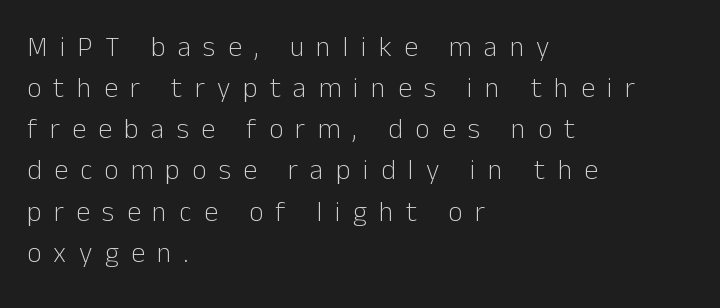
Regarding serifs, this sample does without them. Is the type heavy? It reads as light-to-regular instead. The gap between lines stays unmarked. Every row of glyphs begins at an identical x-position on the left.
